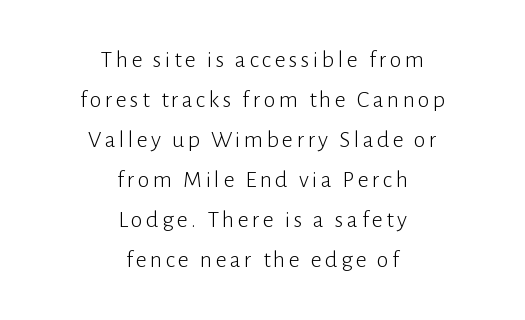
The image shows 24 px text type, upright; set centered, normal line spacing (1.67x), not underlined.
